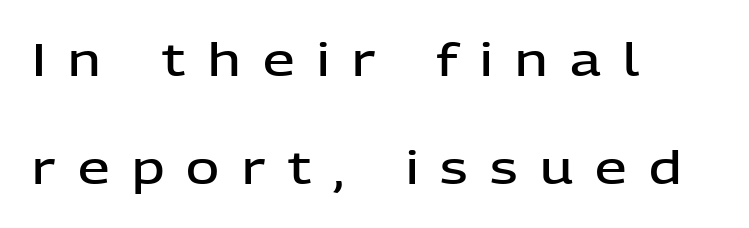
{"serif": "no", "italic": "no", "bold": "semi", "weight": "semibold", "width": "normal", "stroke_contrast": "low", "x_height": "medium", "monospaced": "no", "underline": "no", "align": "left", "line_spacing": "loose", "line_spacing_ratio": 2.41, "letter_spacing": "wide", "letter_spacing_em": 0.5, "glyph_px": 45}
